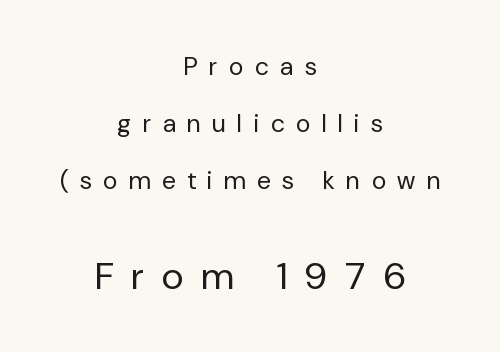
Examine the stroke ends and you'll find no serifs. Quick note: not italic, upright. Beneath every word, the page is bare. These two chunks differ in scale, with the bottom chunk taking the larger measure. The weight would be labelled regular, book, light, or lighter still.
